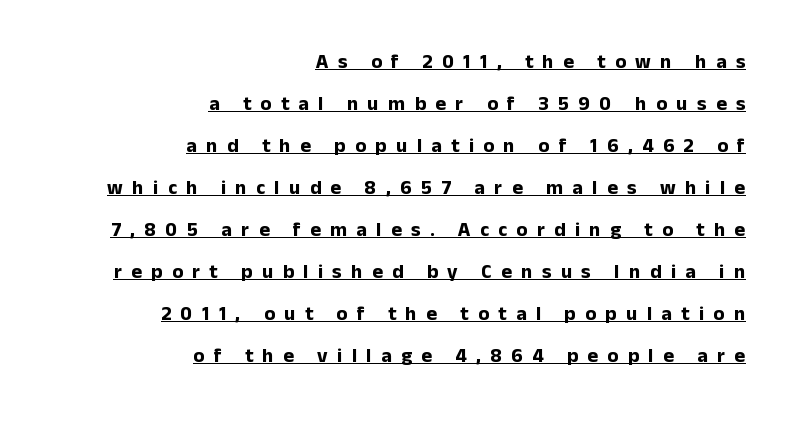
{"italic": "no", "bold": "yes", "underline": "yes", "align": "right", "line_spacing": "loose", "line_spacing_ratio": 2.1, "letter_spacing": "wide", "letter_spacing_em": 0.47, "glyph_px": 20}
